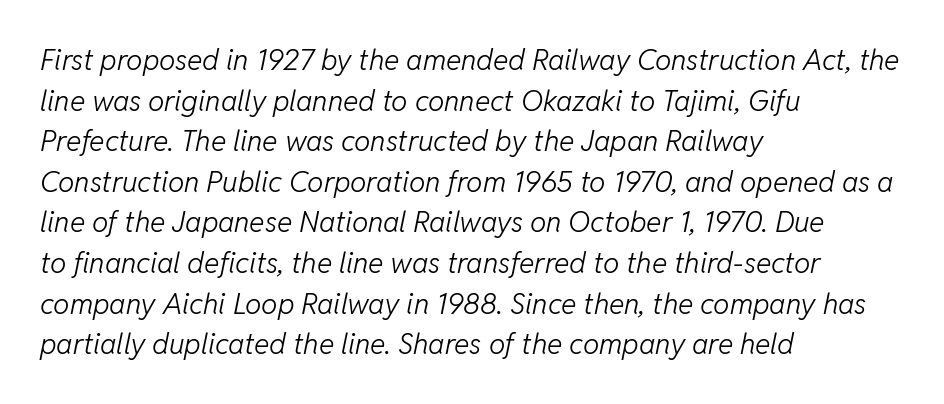
The image shows 29 px light type, italic (leaning right); set left-aligned, normal line spacing (1.4x), normal letter spacing, not underlined; low stroke contrast and a medium x-height.
